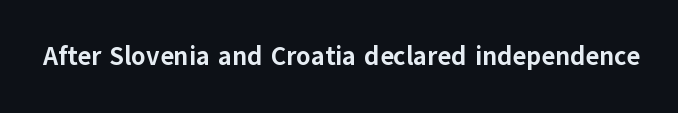
Q: Is the text bold? A: Yes.
Q: Is the text italic (slanted)? A: No, it is upright.
Q: Is the text underlined? A: No.
Q: Is the spacing between letters normal or unusually wide? A: Normal.
